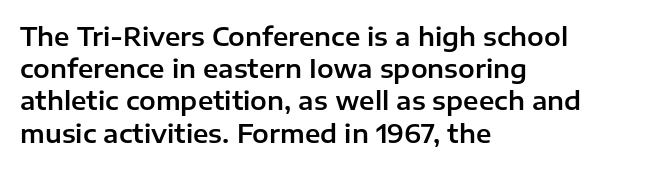
Q: Is the text italic (slanted)? A: No, it is upright.
Q: Is the text underlined? A: No.
Q: How is the paragraph aligned? A: Left-aligned.
Q: Is the spacing between letters normal or unusually wide? A: Normal.
Q: Is the spacing between lines tight, normal or loose? A: Normal.
